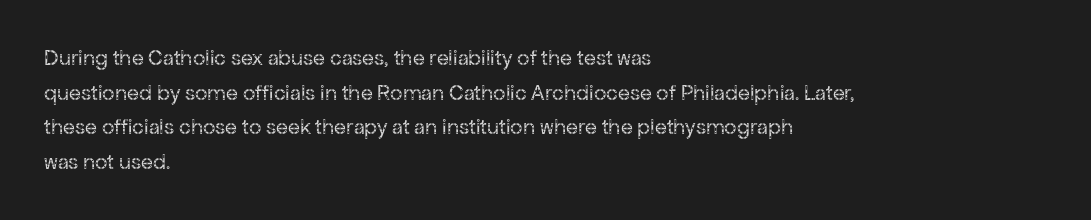
The image shows 22 px text type, upright; set left-aligned, normal line spacing (1.57x), normal letter spacing, not underlined.
